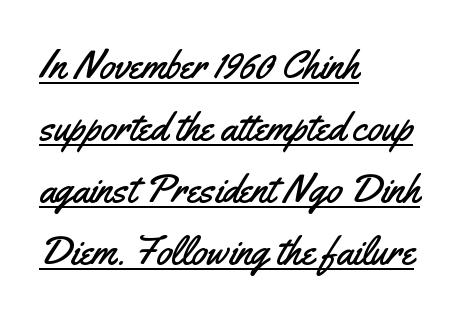
Does the leading feel generous? No, just average. Nothing unusual about the tracking: characters are spaced as the font intends. A typographer would call this underscored text.
